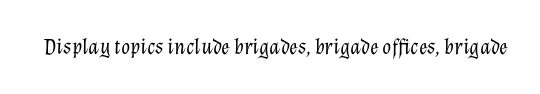
Each stroke keeps to a modest, everyday thickness or less. In terms of posture, this sample is oblique. Honestly, there is no underline to notice here at all. The horizontal fit of the characters is conventional and even.
